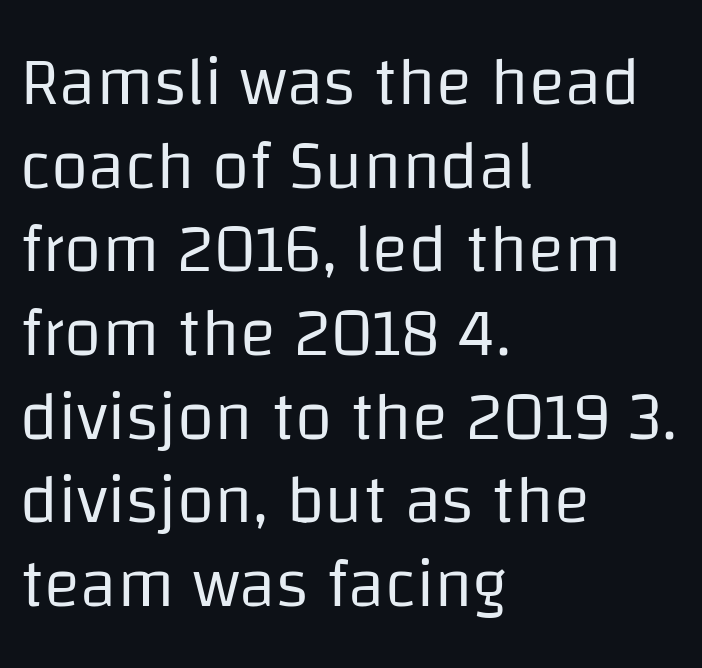
Horizontally, the lines are justified to the leading edge only. The strokes carry an ordinary text weight at most. Between one letter and the next there's only the usual sliver of space. The face used here is a sans, in the tradition of grotesques and geometrics. Character widths vary here, with narrow letters taking less room than wide ones. Descenders hang freely into open space.
